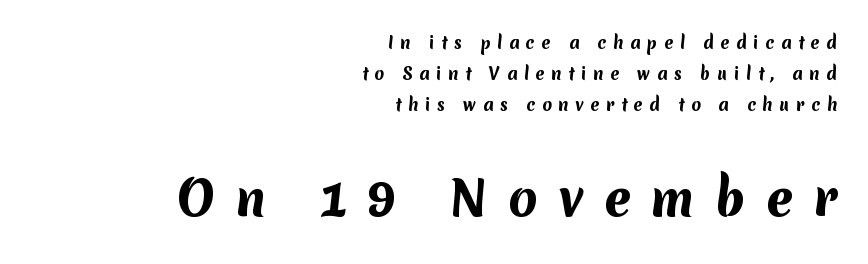
The characters display no serif detailing; their extremities are plain. Compared with a flush-left layout, this one pins lines to the opposite, right side. Size hierarchy here favors the trailing block over the leading one. If you measured baseline to baseline, you'd find a long distance. Words float on clear page, feet unadorned. Heavy-handed strokes throughout: this text is bold.
